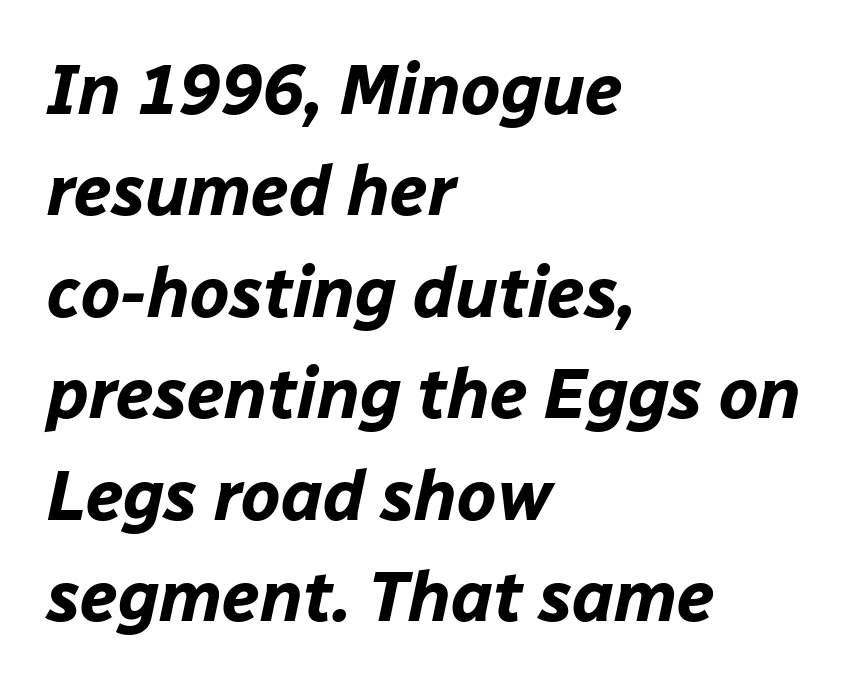
Compared with typical paragraphs, the rows here are spaced about the same. Is this a fixed-width face? No — the glyphs have proportional, varying widths. Compared with typical body copy, the letter spacing here is the same. A full-strength bold gives these letters their thick strokes. When letters slant like this, we call the style italic.
